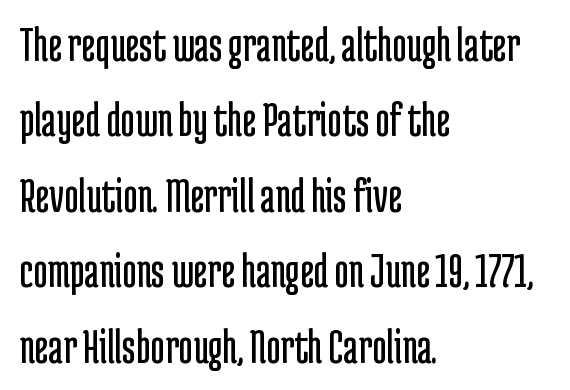
{"serif": "no", "italic": "no", "bold": "no", "weight": "regular", "width": "condensed", "stroke_contrast": "low", "x_height": "medium", "monospaced": "no", "underline": "no", "align": "left", "line_spacing": "normal", "line_spacing_ratio": 1.54, "letter_spacing": "normal", "letter_spacing_em": 0.0, "glyph_px": 49}
